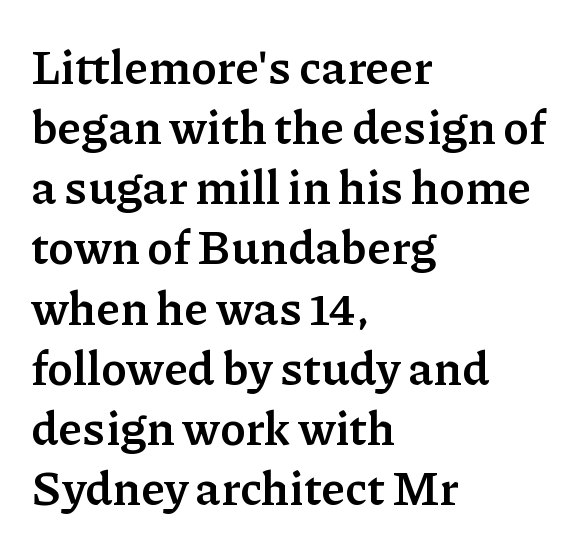
{"serif": "yes", "italic": "no", "bold": "yes", "weight": "semibold", "width": "normal", "stroke_contrast": "low", "x_height": "medium", "monospaced": "no", "underline": "no", "align": "left", "line_spacing": "normal", "line_spacing_ratio": 1.28, "letter_spacing": "normal", "letter_spacing_em": 0.0, "glyph_px": 47}
